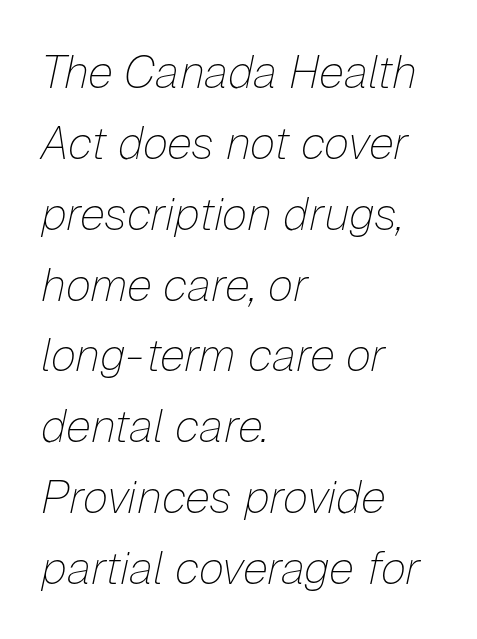
{"italic": "yes", "lean": "right", "slant_degrees": 12, "bold": "no", "weight": "thin", "width": "normal", "stroke_contrast": "low", "x_height": "medium", "monospaced": "no", "underline": "no", "align": "left", "line_spacing": "normal", "line_spacing_ratio": 1.54, "letter_spacing": "normal", "letter_spacing_em": 0.0, "glyph_px": 46}
